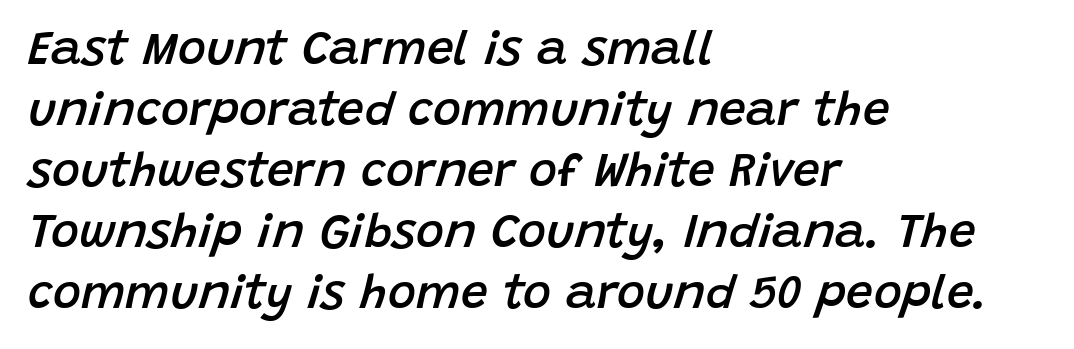
A clean baseline with only descenders dipping below it. Proportional: the letters do not fall into vertical columns. This sample is left-justified, so line endings fall wherever the words run out. The typography opts for an oblique posture over an upright one. Set as a demibold, roughly 600 on the weight scale. Whoever set this chose a conventional vertical rhythm.
